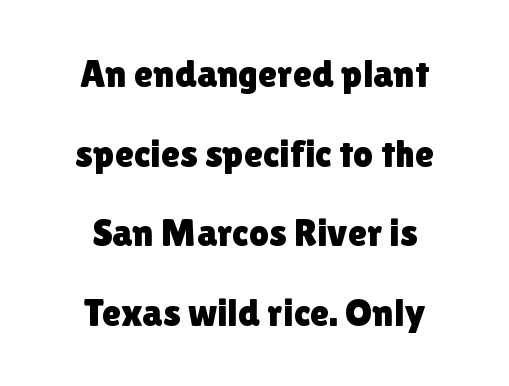
The image shows 39 px sans-serif type, upright; set centered, loose line spacing (2.04x), normal letter spacing, not underlined; low stroke contrast and a medium x-height.
